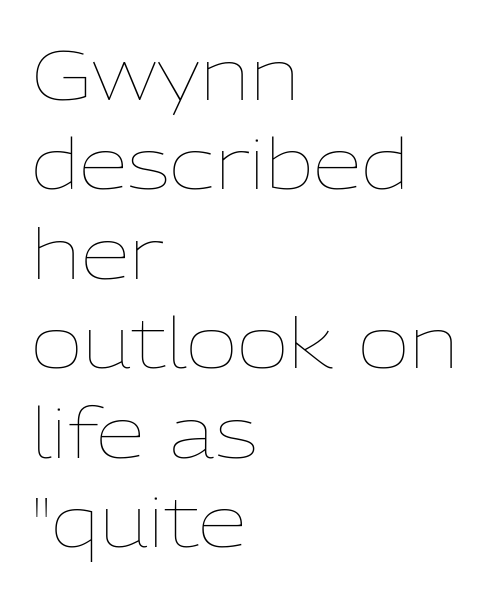
This rendering leaves character spacing at its baseline value. Quick note: underline off. The typeface has the unassuming heft of standard copy or less. Every character sits straight up, as roman type does.
